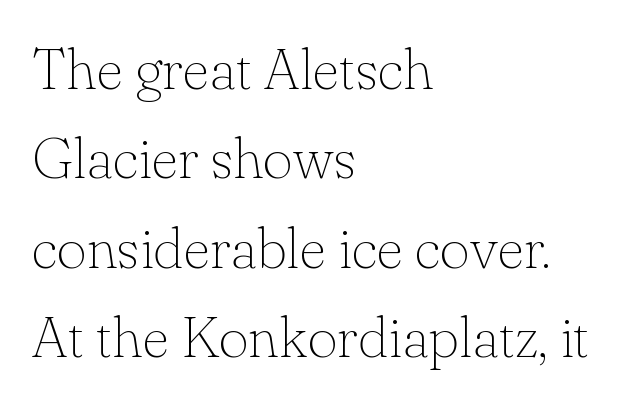
The image shows 58 px thin serif type, upright; set left-aligned, normal line spacing (1.54x), normal letter spacing, not underlined; low stroke contrast and a small x-height.
